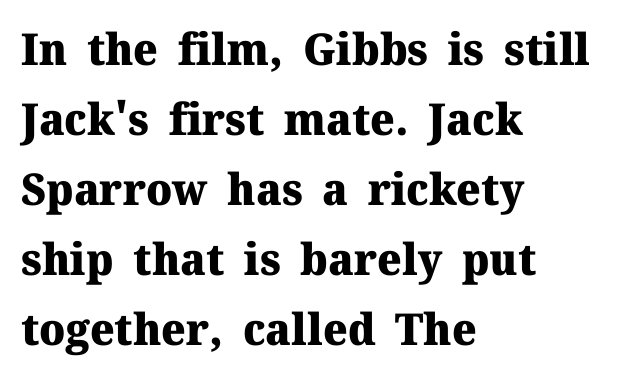
Q: Is the text bold? A: Yes.
Q: Is the text italic (slanted)? A: No, it is upright.
Q: Is the typeface a serif or a sans-serif typeface? A: Serif.
Q: Is the text underlined? A: No.
Q: How is the paragraph aligned? A: Left-aligned.
Q: Is the spacing between letters normal or unusually wide? A: Normal.
Q: Is the spacing between lines tight, normal or loose? A: Normal.
Q: Width (condensed, normal, or wide)? A: Normal.
Q: Stroke contrast? A: Medium.
Q: x-height? A: Medium.
Q: Monospaced? A: No.
